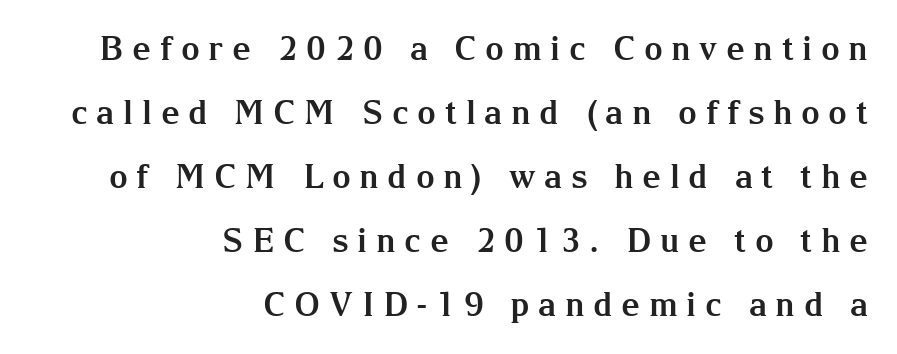
You could fit nearly another row in the gap between these rows. Are there feet on the stems? There are — it's a serif. Ascenders rise straight up at ninety degrees. Look at the stroke-to-counter ratio: heavy, a bold. In terms of letterspacing, this is a distinctly airy, spread setting.
